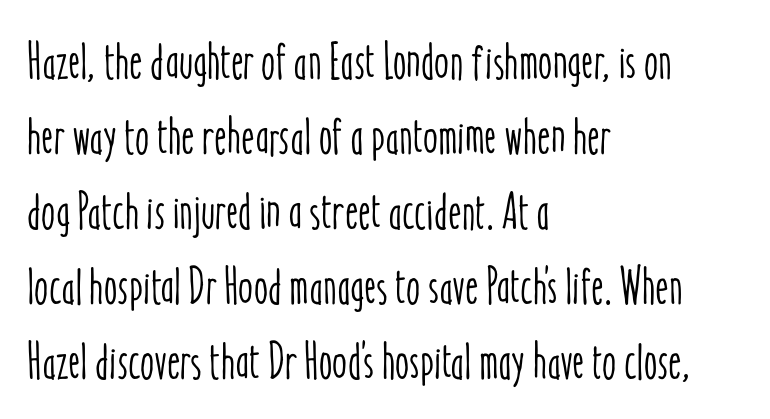
{"italic": "no", "width": "condensed", "stroke_contrast": "low", "x_height": "medium", "monospaced": "no", "underline": "no", "align": "left", "line_spacing": "normal", "line_spacing_ratio": 1.47, "letter_spacing": "normal", "letter_spacing_em": 0.0, "glyph_px": 51}
